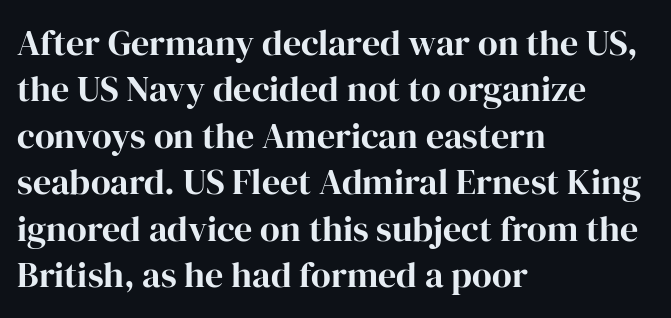
Yep, those are serifs on the letters. This sample has the flowing, uneven cadence of proportional lettering. Leading: standard. These lines are set flush left with a ragged right edge. Does extra space separate the letters? No, they use regular spacing. The glyphs are unaccompanied by any horizontal stroke below them.
